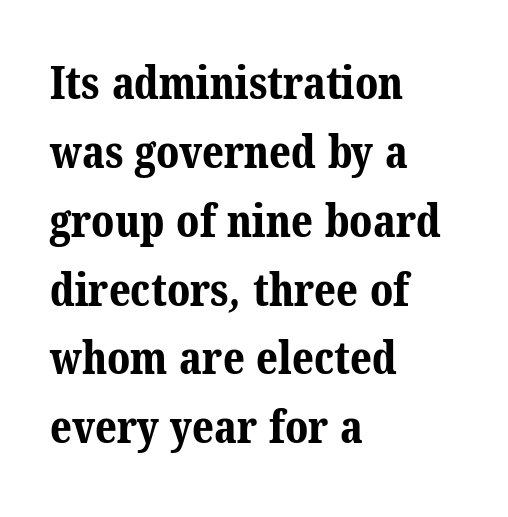
{"serif": "yes", "bold": "yes", "weight": "bold", "width": "normal", "stroke_contrast": "medium", "x_height": "medium", "monospaced": "no", "underline": "no", "align": "left", "line_spacing": "normal", "line_spacing_ratio": 1.53, "letter_spacing": "normal", "letter_spacing_em": 0.0, "glyph_px": 45}
